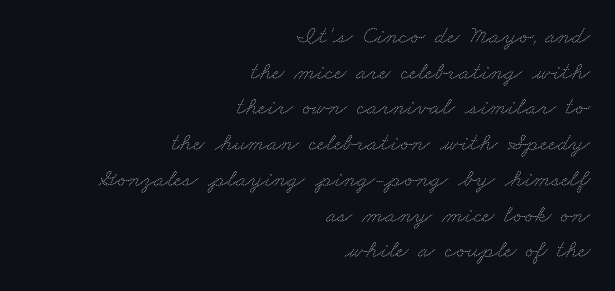
{"bold": "no", "underline": "no", "align": "right", "line_spacing": "normal", "line_spacing_ratio": 1.43, "letter_spacing": "normal", "letter_spacing_em": 0.0, "glyph_px": 25}
